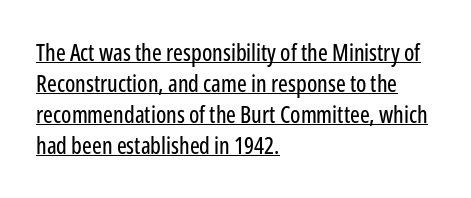
Q: Is the text italic (slanted)? A: No, it is upright.
Q: Is the text underlined? A: Yes.
Q: How is the paragraph aligned? A: Left-aligned.
Q: Is the spacing between letters normal or unusually wide? A: Normal.
Q: Is the spacing between lines tight, normal or loose? A: Normal.
